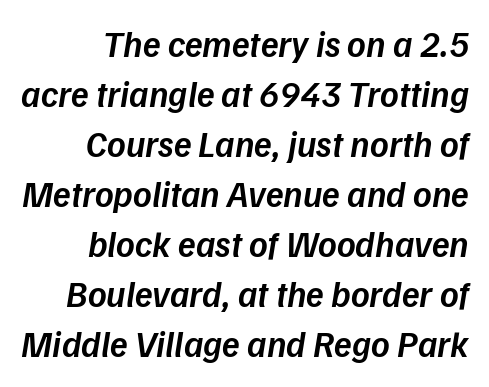
{"italic": "yes", "lean": "right", "slant_degrees": 9, "bold": "semi", "weight": "semibold", "width": "normal", "stroke_contrast": "low", "x_height": "medium", "monospaced": "no", "underline": "no", "align": "right", "line_spacing": "normal", "line_spacing_ratio": 1.39, "letter_spacing": "normal", "letter_spacing_em": 0.0, "glyph_px": 36}
